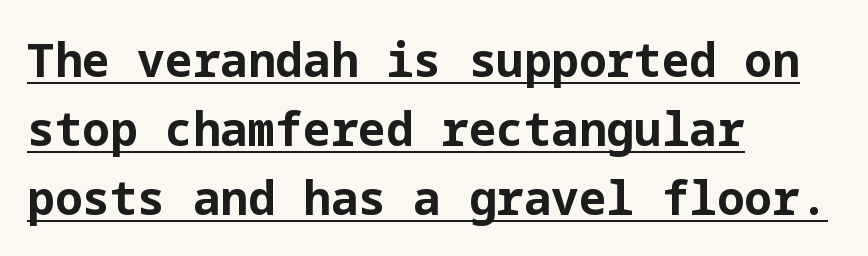
{"serif": "no", "italic": "no", "bold": "yes", "weight": "bold", "width": "normal", "stroke_contrast": "low", "x_height": "medium", "underline": "yes", "align": "left", "line_spacing": "normal", "line_spacing_ratio": 1.5, "letter_spacing": "normal", "letter_spacing_em": 0.0, "glyph_px": 46}
